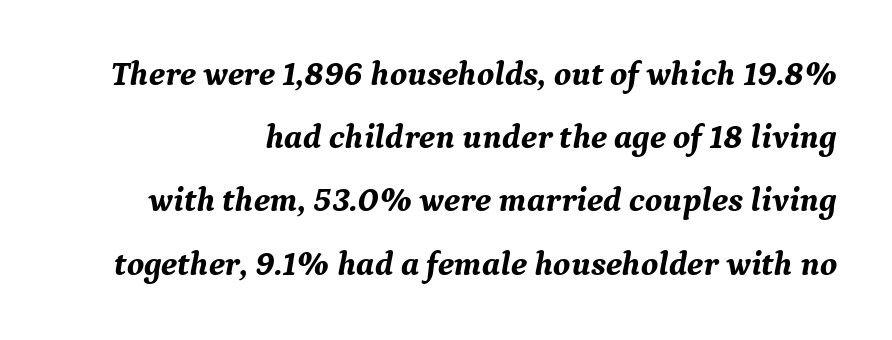
You'd pick this weight for a headline — it's a proper bold. Check the space under the baseline: it is left empty. Yep, that's italic — everything's leaning. Looks like regular typesetting: each glyph gets only the width it needs. Old-style or modern, the face here clearly has serifs.
